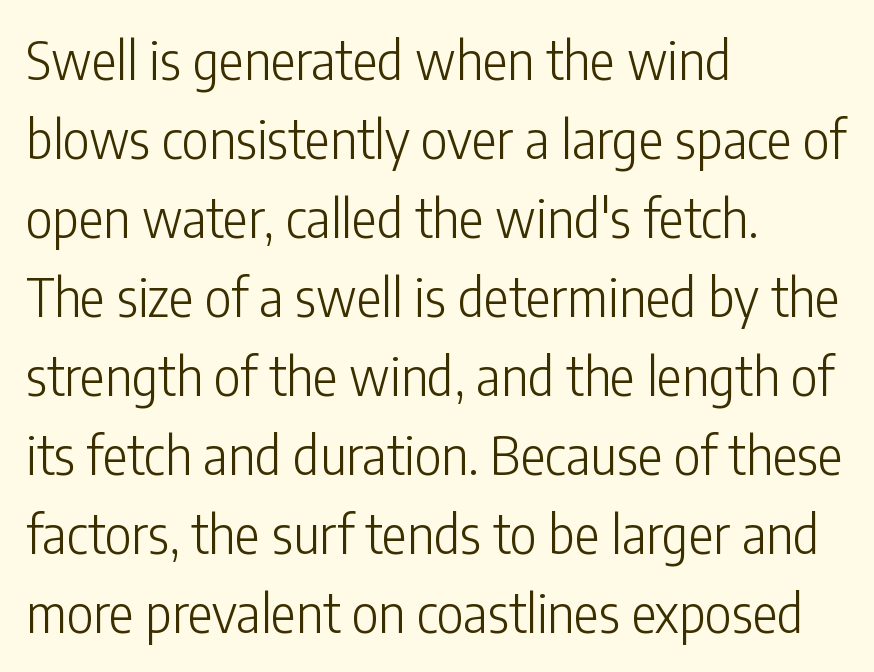
{"serif": "no", "italic": "no", "bold": "no", "weight": "light", "width": "condensed", "stroke_contrast": "low", "x_height": "medium", "monospaced": "no", "underline": "no", "align": "left", "line_spacing": "normal", "line_spacing_ratio": 1.52, "letter_spacing": "normal", "letter_spacing_em": 0.0, "glyph_px": 52}
